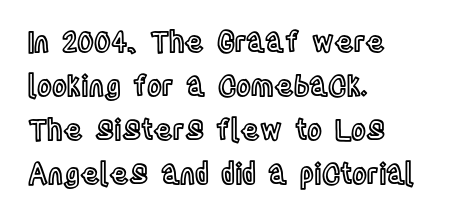
{"italic": "no", "width": "condensed", "x_height": "large", "monospaced": "no", "underline": "no", "align": "left", "line_spacing": "normal", "line_spacing_ratio": 1.57, "letter_spacing": "normal", "letter_spacing_em": 0.0, "glyph_px": 28}
